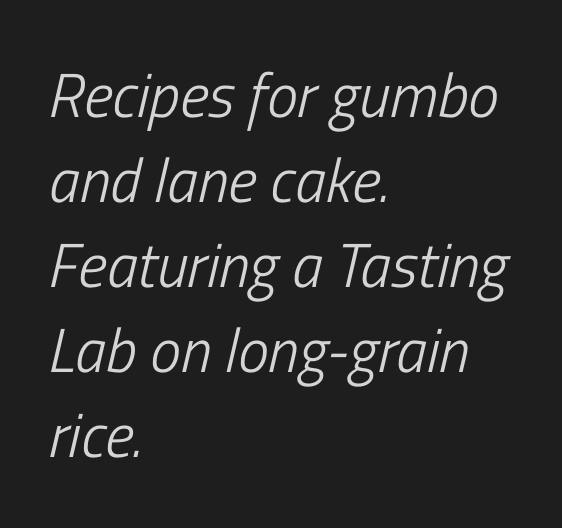
Vertically, the passage feels balanced, rows spaced as you'd expect. All the whitespace from short lines collects on the right. Is the stroke heavy? The answer is a plain regular-or-lighter. No word sits above an underline. Each letter keeps its own natural width here, so spacing adapts to shape. The rendering keeps characters at their native spacing.
